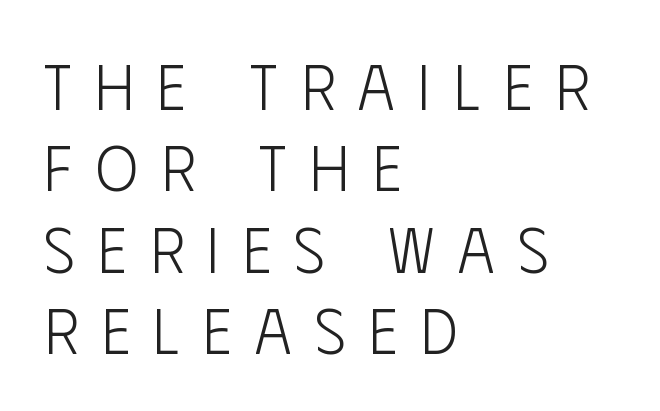
The characters are drawn with everyday or finer stroke widths. Spacing verdict: proportional, widths tailored to each character. Type style note: lacks serifs. The passage is arranged the way most books set body copy — flush left.
